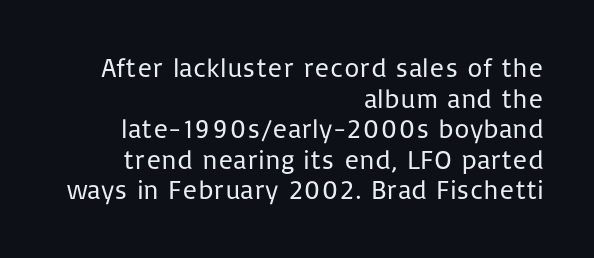
The image shows 27 px text type, upright; set right-aligned, tight line spacing (1.13x), normal letter spacing, not underlined.
